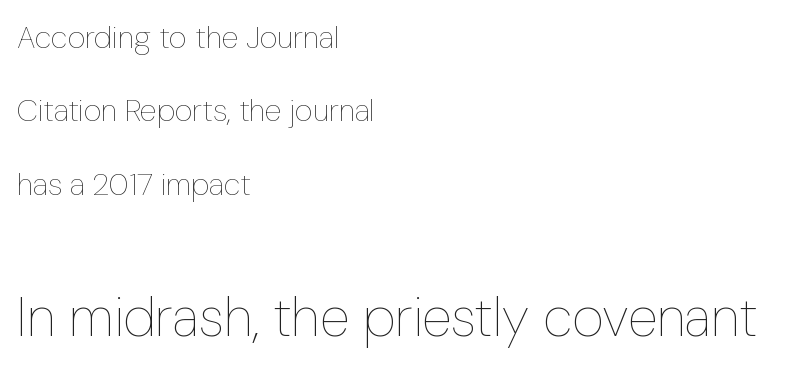
{"italic": "no", "bold": "no", "weight": "thin", "width": "condensed", "stroke_contrast": "low", "x_height": "medium", "monospaced": "no", "underline": "no", "align": "left", "line_spacing": "loose", "line_spacing_ratio": 2.37, "letter_spacing": "normal", "letter_spacing_em": 0.0, "larger_block": "second", "size_ratio": 1.77, "glyph_px": 55}
